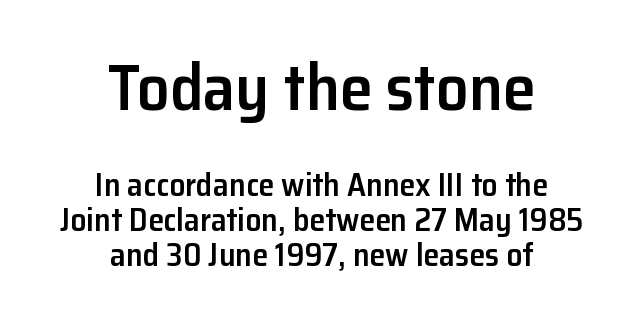
The image shows 65 px semibold sans-serif type, upright; set centered, tight line spacing (1.09x), normal letter spacing, not underlined; the first (top) block is 2.03x larger; low stroke contrast and a medium x-height.
